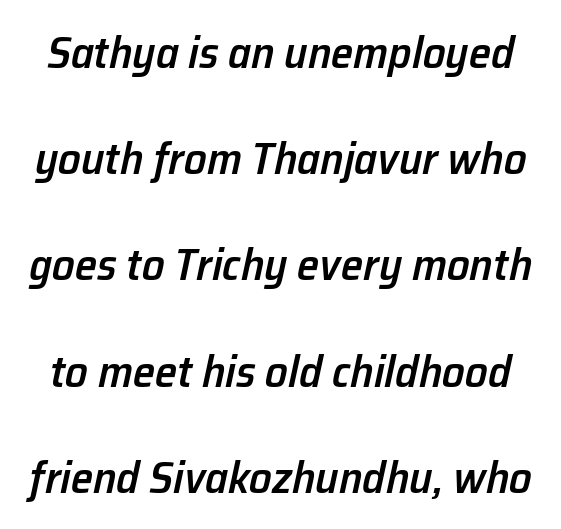
{"italic": "yes", "lean": "right", "slant_degrees": 12, "bold": "semi", "weight": "semibold", "width": "normal", "stroke_contrast": "low", "x_height": "medium", "monospaced": "no", "underline": "no", "line_spacing": "loose", "line_spacing_ratio": 2.36, "letter_spacing": "normal", "letter_spacing_em": 0.0, "glyph_px": 45}
